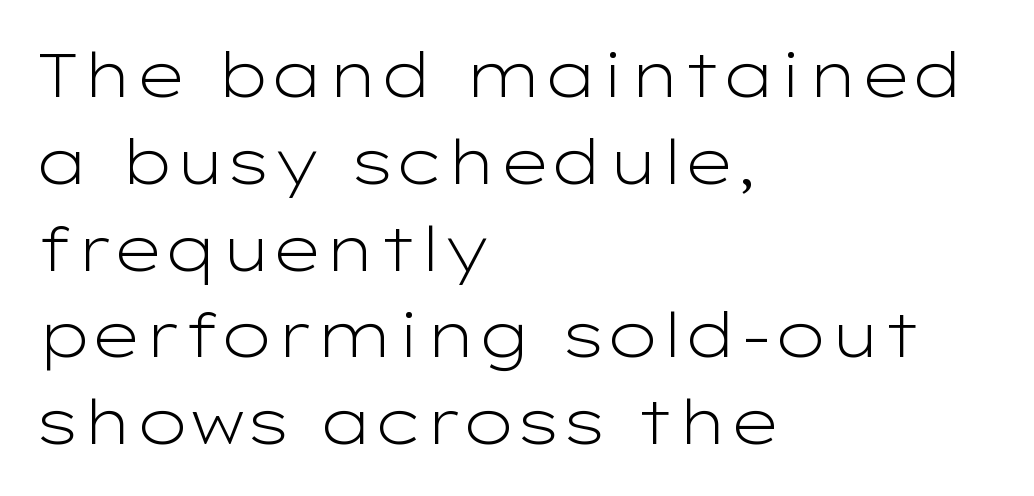
{"serif": "no", "italic": "no", "bold": "no", "weight": "light", "width": "wide", "stroke_contrast": "low", "x_height": "medium", "monospaced": "no", "underline": "no", "align": "left", "line_spacing": "normal", "line_spacing_ratio": 1.4, "letter_spacing": "normal", "letter_spacing_em": 0.0, "glyph_px": 62}
